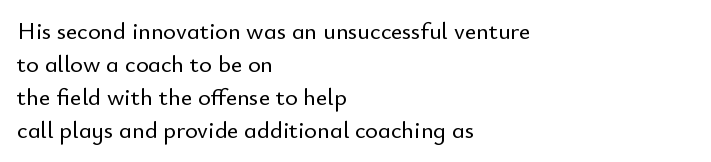
Q: Is the text italic (slanted)? A: No, it is upright.
Q: Is the text underlined? A: No.
Q: How is the paragraph aligned? A: Left-aligned.
Q: Is the spacing between letters normal or unusually wide? A: Normal.
Q: Is the spacing between lines tight, normal or loose? A: Normal.
